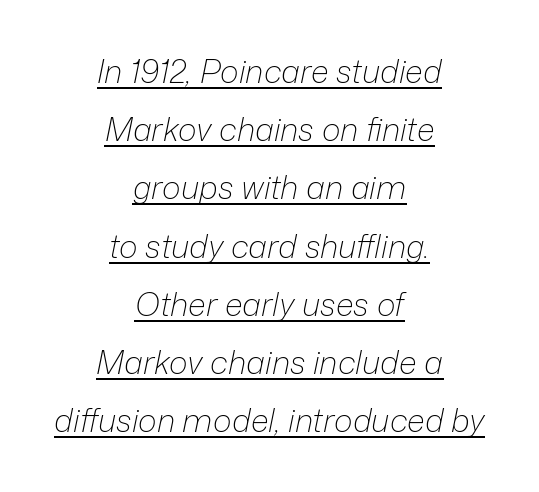
{"italic": "yes", "lean": "right", "slant_degrees": 12, "bold": "no", "weight": "light", "width": "normal", "stroke_contrast": "low", "x_height": "medium", "monospaced": "no", "underline": "yes", "align": "center", "line_spacing_ratio": 1.82, "letter_spacing": "normal", "letter_spacing_em": 0.0, "glyph_px": 32}
